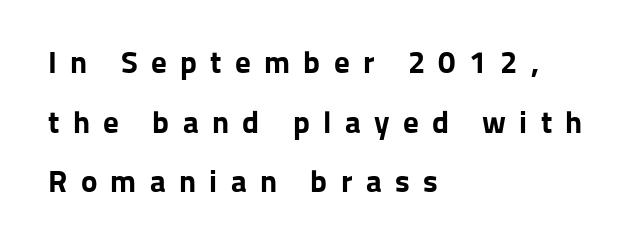
The image shows 31 px bold sans-serif type, upright; set left-aligned, loose line spacing (1.92x), unusually wide letter spacing (+0.43 em), not underlined; low stroke contrast and a medium x-height.
